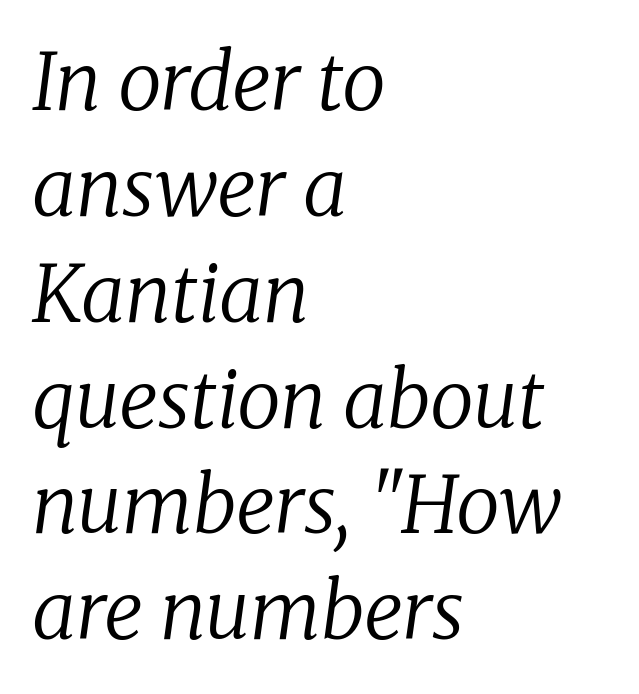
Q: Is the text bold? A: No.
Q: Is the text italic (slanted)? A: Yes, it leans right by about 8 degrees.
Q: Is the typeface a serif or a sans-serif typeface? A: Serif.
Q: Is the text underlined? A: No.
Q: How is the paragraph aligned? A: Left-aligned.
Q: Is the spacing between letters normal or unusually wide? A: Normal.
Q: Is the spacing between lines tight, normal or loose? A: Normal.
Q: Width (condensed, normal, or wide)? A: Normal.
Q: Stroke contrast? A: Low.
Q: x-height? A: Medium.
Q: Monospaced? A: No.
